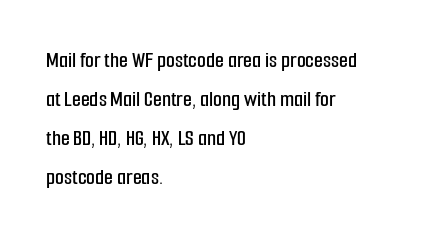
{"italic": "no", "underline": "no", "align": "left", "line_spacing": "normal", "line_spacing_ratio": 1.7, "letter_spacing": "normal", "letter_spacing_em": 0.0, "glyph_px": 23}
